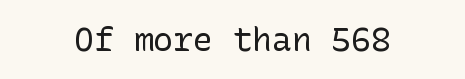
{"serif": "no", "italic": "no", "bold": "no", "weight": "regular", "width": "normal", "stroke_contrast": "low", "x_height": "medium", "underline": "no", "align": "center", "letter_spacing": "normal", "letter_spacing_em": 0.0, "glyph_px": 33}
